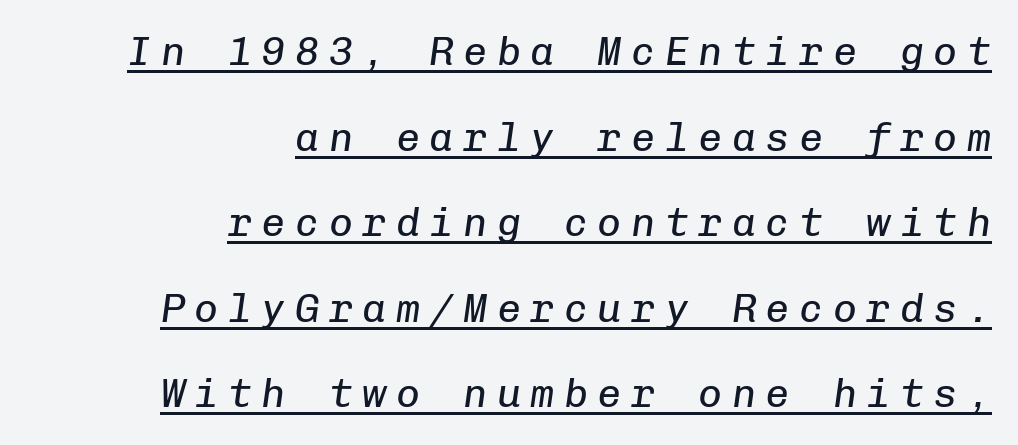
Q: Is the text bold? A: No.
Q: Is the text italic (slanted)? A: Yes, it leans right by about 8 degrees.
Q: Is the text underlined? A: Yes.
Q: How is the paragraph aligned? A: Right-aligned.
Q: Is the spacing between letters normal or unusually wide? A: Unusually wide.
Q: Is the spacing between lines tight, normal or loose? A: Loose.
Q: Width (condensed, normal, or wide)? A: Normal.
Q: Stroke contrast? A: Low.
Q: x-height? A: Medium.
Q: Monospaced? A: Yes.
